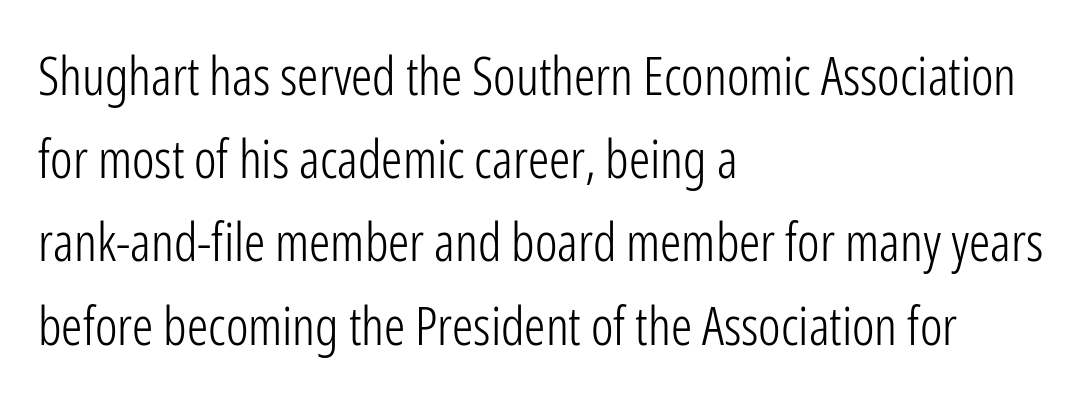
{"serif": "no", "italic": "no", "bold": "no", "weight": "light", "width": "condensed", "stroke_contrast": "low", "x_height": "medium", "monospaced": "no", "underline": "no", "align": "left", "line_spacing": "normal", "line_spacing_ratio": 1.57, "letter_spacing": "normal", "letter_spacing_em": 0.0, "glyph_px": 53}
